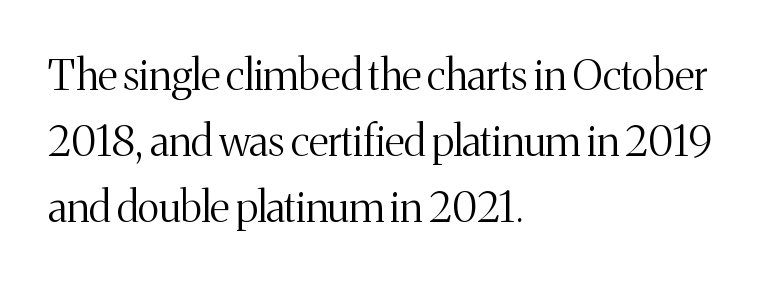
{"serif": "yes", "italic": "no", "bold": "no", "weight": "light", "width": "normal", "stroke_contrast": "medium", "x_height": "medium", "monospaced": "no", "underline": "no", "align": "left", "line_spacing": "normal", "line_spacing_ratio": 1.57, "letter_spacing": "normal", "letter_spacing_em": 0.0, "glyph_px": 42}
